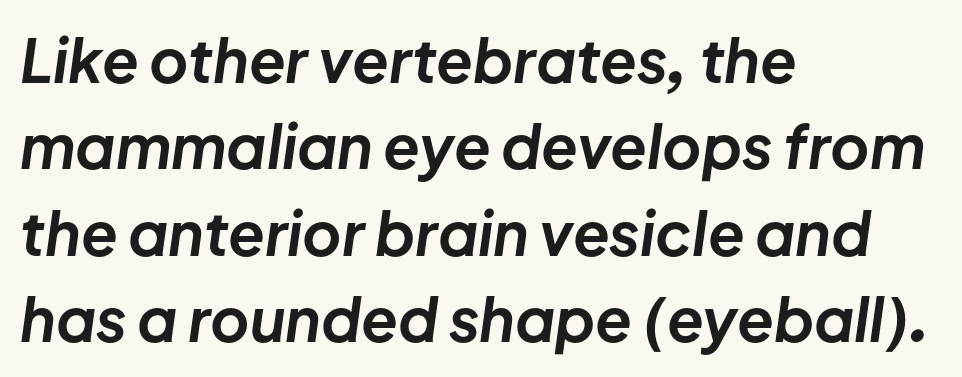
The image shows 60 px bold type, italic (leaning right); set left-aligned, normal line spacing (1.44x), normal letter spacing, not underlined; low stroke contrast and a medium x-height.
